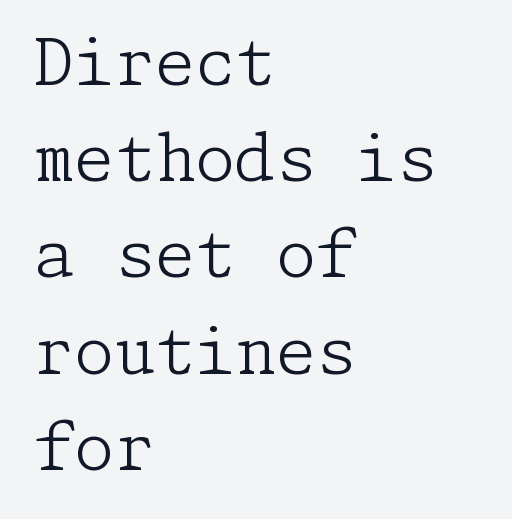
Q: Is the text bold? A: No.
Q: Is the text italic (slanted)? A: No, it is upright.
Q: Is the typeface a serif or a sans-serif typeface? A: Serif.
Q: Is the text underlined? A: No.
Q: How is the paragraph aligned? A: Left-aligned.
Q: Is the spacing between letters normal or unusually wide? A: Normal.
Q: Is the spacing between lines tight, normal or loose? A: Normal.
Q: Width (condensed, normal, or wide)? A: Normal.
Q: Stroke contrast? A: Low.
Q: x-height? A: Medium.
